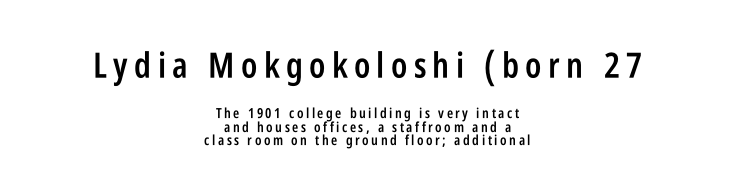
The image shows 35 px semibold, condensed sans-serif type, upright; set centered, tight line spacing (0.97x), not underlined; the first (top) block is 2.5x larger; low stroke contrast and a large x-height.
